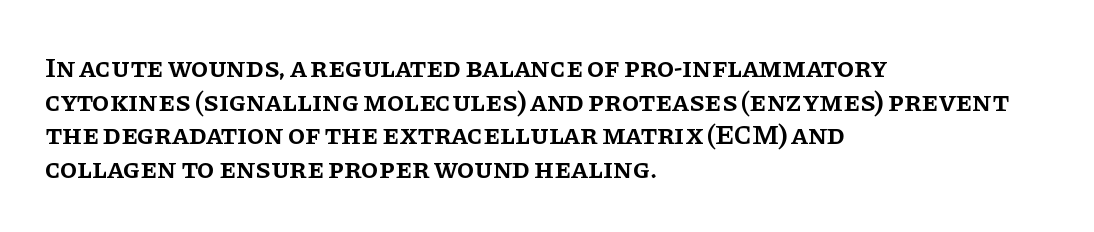
Q: Is the text bold? A: Semi-bold.
Q: Is the text italic (slanted)? A: No, it is upright.
Q: Is the typeface a serif or a sans-serif typeface? A: Serif.
Q: Is the text underlined? A: No.
Q: How is the paragraph aligned? A: Left-aligned.
Q: Is the spacing between letters normal or unusually wide? A: Normal.
Q: Width (condensed, normal, or wide)? A: Normal.
Q: Stroke contrast? A: Low.
Q: x-height? A: Large.
Q: Monospaced? A: No.
